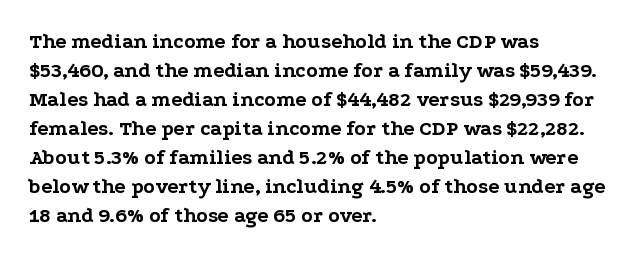
The lines are quadded left. These lines keep a tight, regular rhythm from letter to letter. The gap between lines stays unmarked. It's the straight-up-and-down kind of type. The rendering uses a moderate line-height, typical for paragraphs. Pretty heavy lettering here — definitely bold.
